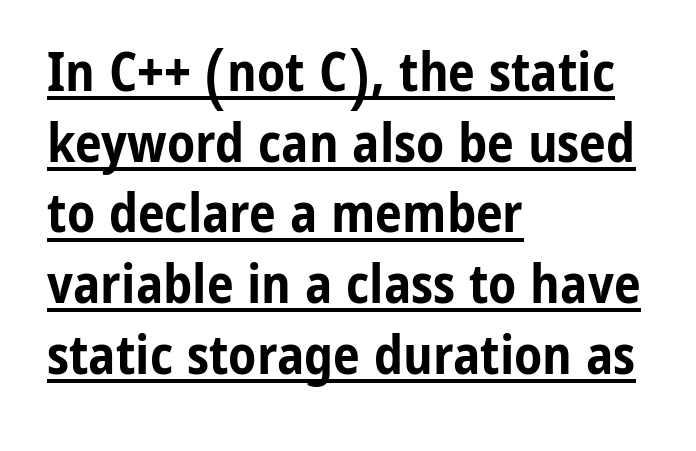
Style check: upright. The leading is moderate, giving the passage an even texture. Which margin do the lines hug? The left one — the right edge is uneven. Look at the bottom of the vertical strokes: they stop flat, with no serifs. Here the designer chose a conventional face with non-uniform glyph widths.
